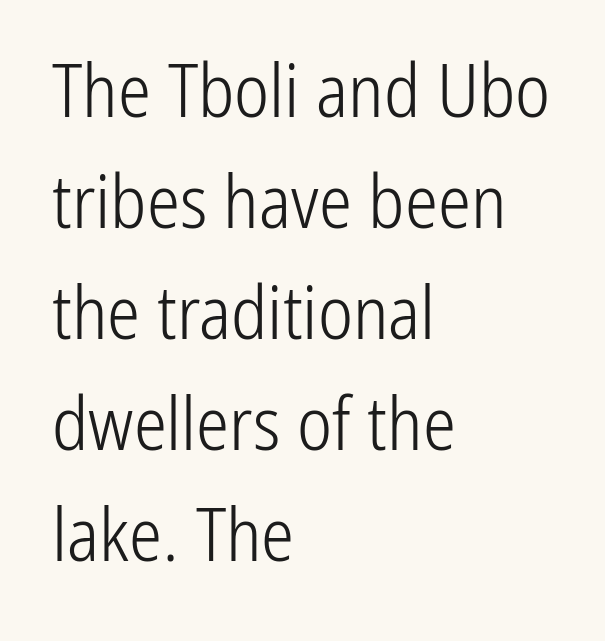
{"serif": "no", "italic": "no", "bold": "no", "weight": "light", "width": "condensed", "stroke_contrast": "low", "x_height": "medium", "monospaced": "no", "underline": "no", "align": "left", "line_spacing": "normal", "line_spacing_ratio": 1.5, "letter_spacing": "normal", "letter_spacing_em": 0.0, "glyph_px": 74}
